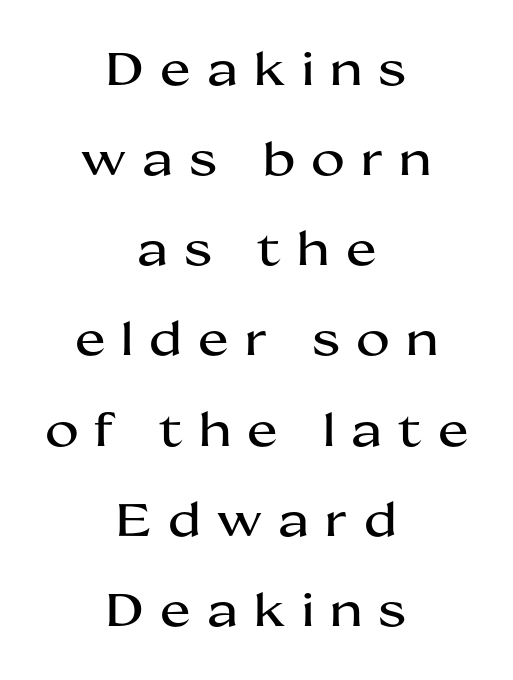
Q: Is the text italic (slanted)? A: No, it is upright.
Q: Is the text underlined? A: No.
Q: How is the paragraph aligned? A: Centered.
Q: Is the spacing between letters normal or unusually wide? A: Unusually wide.
Q: Is the spacing between lines tight, normal or loose? A: Loose.
Q: Width (condensed, normal, or wide)? A: Wide.
Q: Stroke contrast? A: Medium.
Q: x-height? A: Medium.
Q: Monospaced? A: No.
